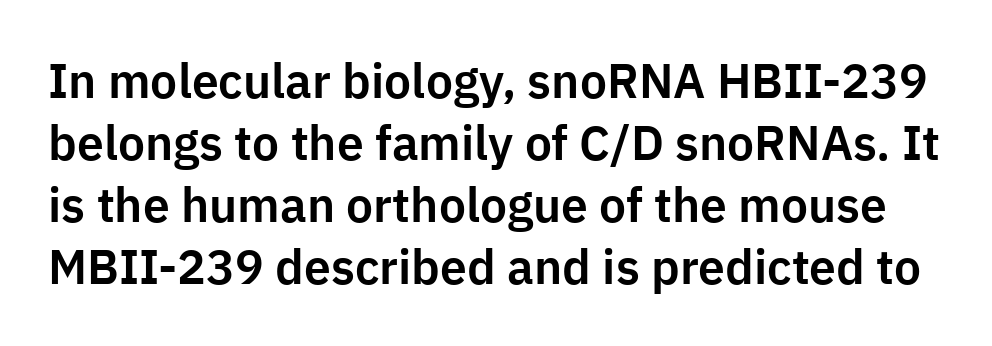
The vertical gap from one line to the next is medium. This rendering features lettering with no underline. This sample uses an upright cut, with every glyph sitting square on the baseline. Is the letter spacing exaggerated? No — it looks like the ordinary default. Proportional: the letters do not fall into vertical columns.
